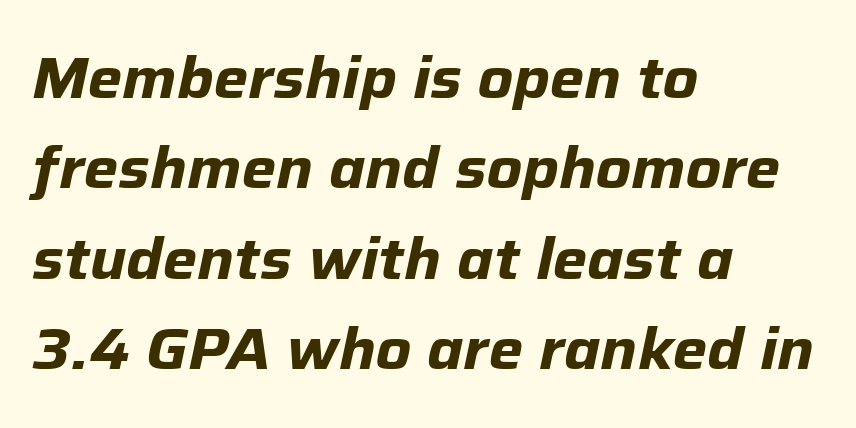
{"italic": "yes", "lean": "right", "slant_degrees": 12, "bold": "yes", "weight": "bold", "width": "normal", "stroke_contrast": "low", "x_height": "medium", "monospaced": "no", "underline": "no", "align": "left", "line_spacing": "normal", "line_spacing_ratio": 1.56, "letter_spacing": "normal", "letter_spacing_em": 0.0, "glyph_px": 58}
